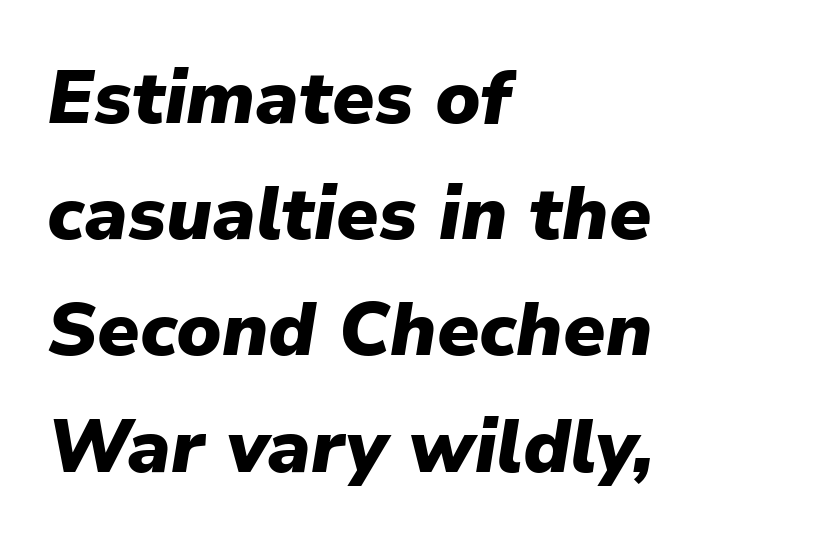
This is oblique type, the kind used for emphasis or titles. Bold? Absolutely — the strokes are thick and heavy. The space directly below the letters is spotless. Spacing between characters is what you'd get straight out of the box.
